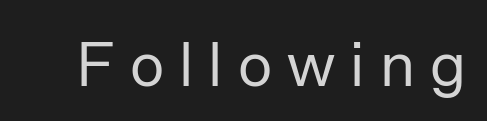
The passage shown is not bold in any degree. It's the straight-up-and-down kind of type. Decoration check: the copy has no underline. Observe the absence of serifs on each vertical stroke in this sample. This rendering widens character spacing well past its baseline value. Note the varied advance widths — an 'i' is clearly narrower than an 'm'.
